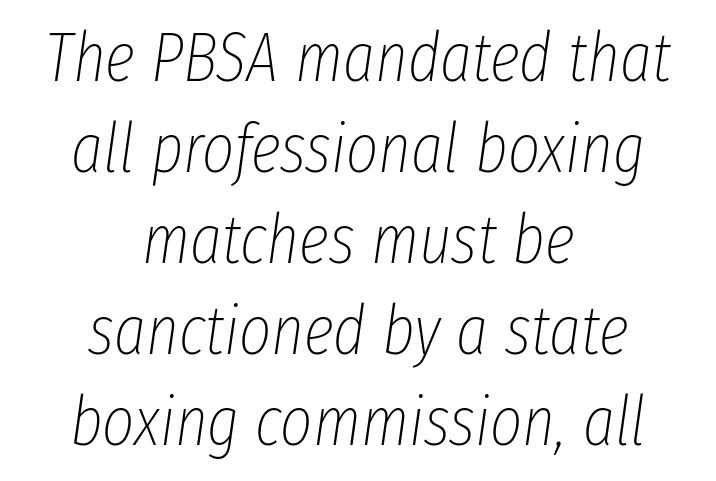
The image shows 69 px thin, condensed type, italic (leaning right); set centered, normal line spacing (1.32x), normal letter spacing, not underlined; low stroke contrast and a medium x-height.
